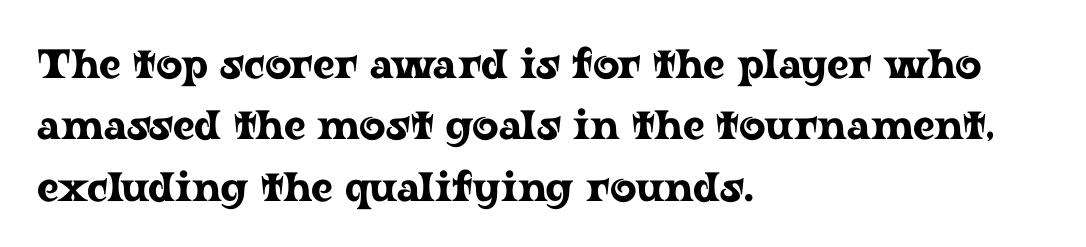
Horizontally, the lines are justified to the leading edge only. When letters stand straight like this, we call the style roman or upright. The space between consecutive lines is moderate. This rendering employs a face with finishing strokes, i.e., a serif. Any mark beneath the type? The region is blank. Look at the tracking — it's just the regular setting, nothing added.
